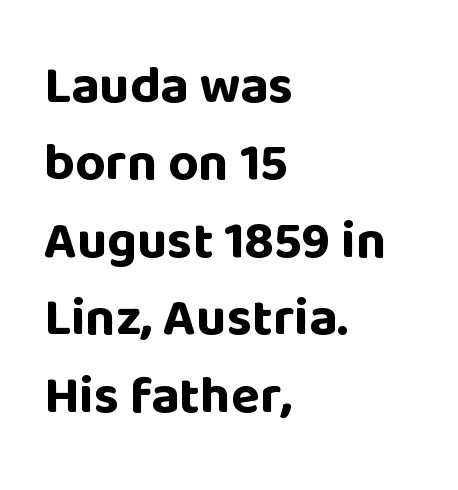
The image shows 53 px bold sans-serif type, upright; set left-aligned, normal line spacing (1.46x), normal letter spacing, not underlined; low stroke contrast and a large x-height.
